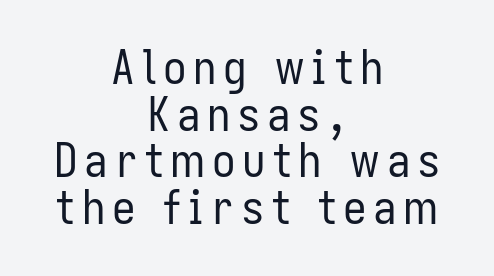
The image shows 47 px regular-weight, condensed sans-serif type, upright; set centered, tight line spacing (0.99x), not underlined; low stroke contrast and a medium x-height.
